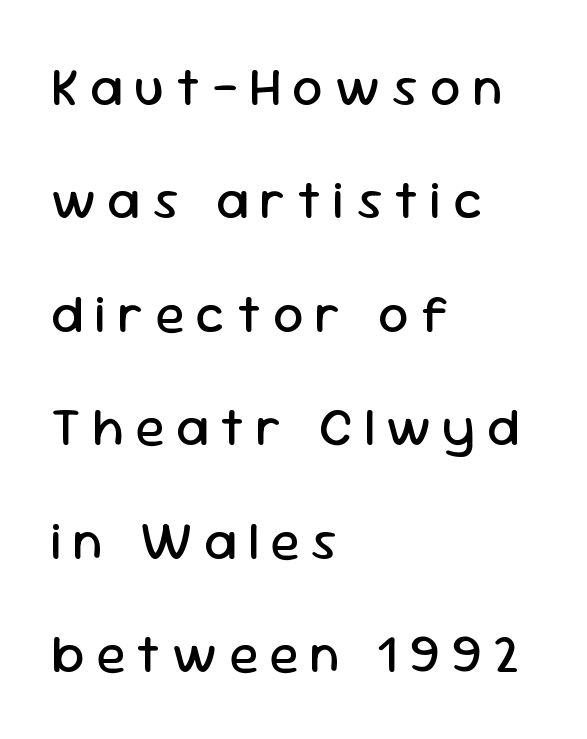
The image shows 54 px regular-weight sans-serif type, upright; set left-aligned, loose line spacing (2.1x), unusually wide letter spacing (+0.21 em), not underlined; low stroke contrast and a medium x-height.
